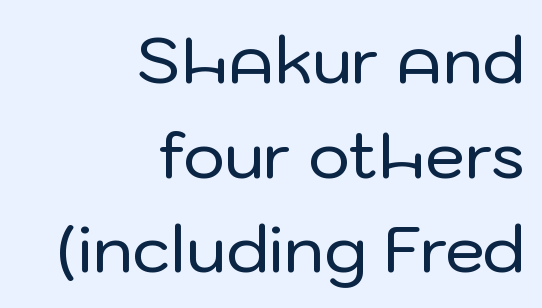
{"serif": "no", "italic": "no", "width": "normal", "stroke_contrast": "low", "x_height": "medium", "monospaced": "no", "underline": "no", "align": "right", "line_spacing": "normal", "line_spacing_ratio": 1.48, "letter_spacing": "normal", "letter_spacing_em": 0.0, "glyph_px": 64}
